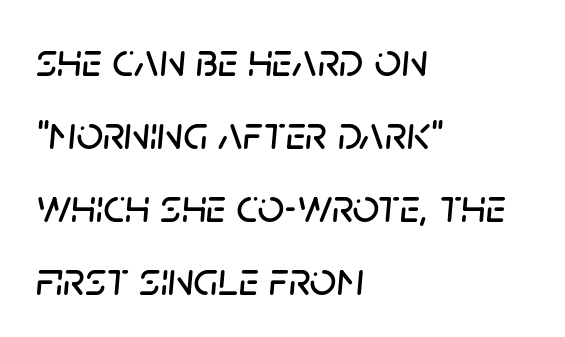
Q: Is the text italic (slanted)? A: Yes, it leans right by about 5 degrees.
Q: Is the text underlined? A: No.
Q: How is the paragraph aligned? A: Left-aligned.
Q: Is the spacing between letters normal or unusually wide? A: Normal.
Q: Is the spacing between lines tight, normal or loose? A: Normal.
Q: Width (condensed, normal, or wide)? A: Normal.
Q: Stroke contrast? A: Low.
Q: x-height? A: Large.
Q: Monospaced? A: No.
